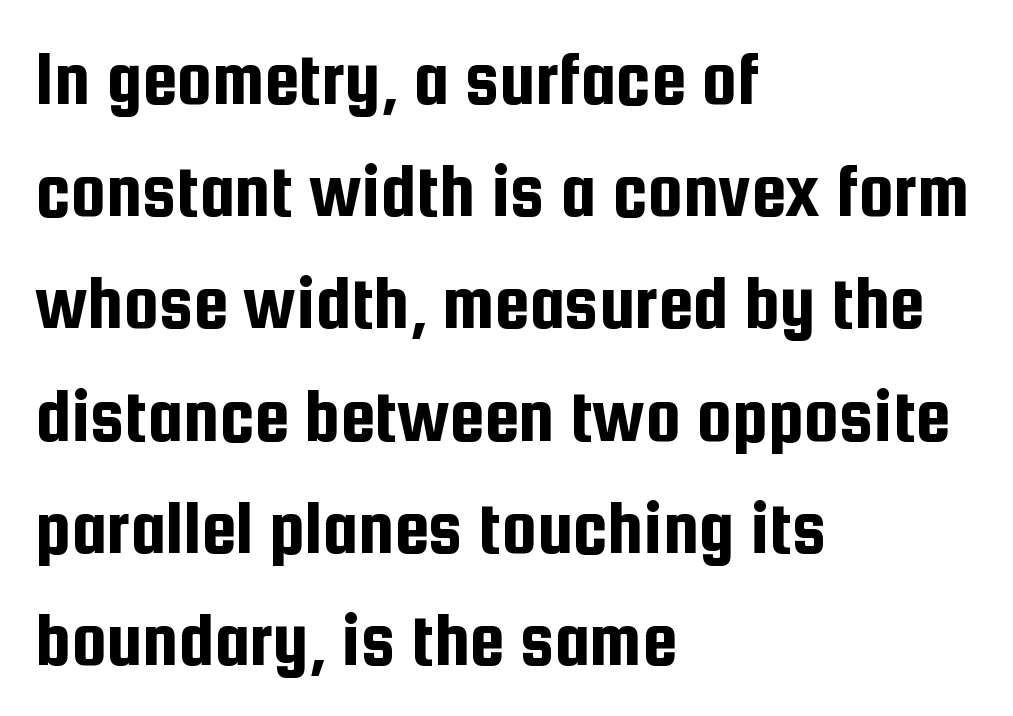
Caption: multi-line text, flush left, ragged right. Type style note: lacks serifs. Notice how descenders clear the ascenders below comfortably — that's standard leading. Glyph-to-glyph distance matches everyday printed text. Plain, unruled lines of type. You could not count columns in this text — the font is proportionally spaced.
